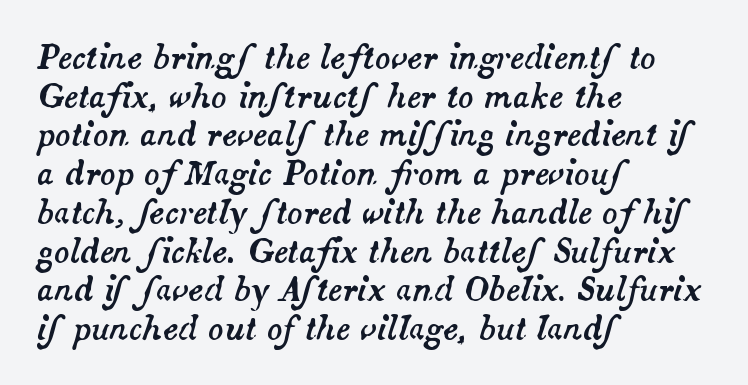
{"italic": "yes", "lean": "right", "slant_degrees": 14, "width": "normal", "stroke_contrast": "medium", "x_height": "small", "monospaced": "no", "underline": "no", "align": "left", "line_spacing_ratio": 1.21, "letter_spacing": "normal", "letter_spacing_em": 0.0, "glyph_px": 32}
